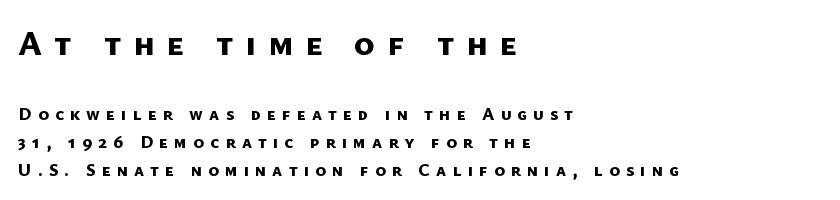
The image shows 35 px bold sans-serif type; set left-aligned, normal line spacing (1.56x), unusually wide letter spacing (+0.34 em), not underlined; the first (top) block is 1.94x larger; low stroke contrast and a medium x-height.
